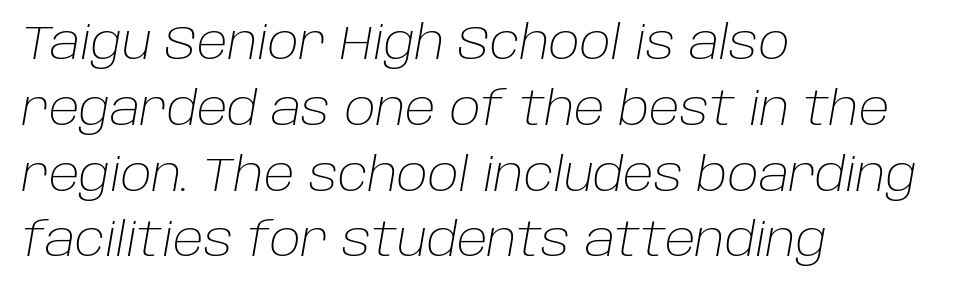
Q: Is the text bold? A: No.
Q: Is the text italic (slanted)? A: Yes, it leans right by about 10 degrees.
Q: Is the text underlined? A: No.
Q: How is the paragraph aligned? A: Left-aligned.
Q: Is the spacing between letters normal or unusually wide? A: Normal.
Q: Is the spacing between lines tight, normal or loose? A: Normal.
Q: Width (condensed, normal, or wide)? A: Normal.
Q: Stroke contrast? A: Low.
Q: x-height? A: Large.
Q: Monospaced? A: No.
